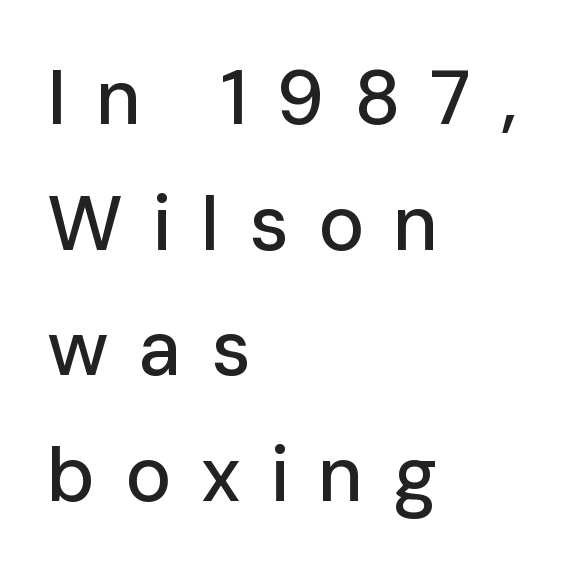
Character widths vary here, with narrow letters taking less room than wide ones. Casual observation: everything's shoved over to the left. In terms of posture, this sample is upright. Underlining? Definitely not there.
